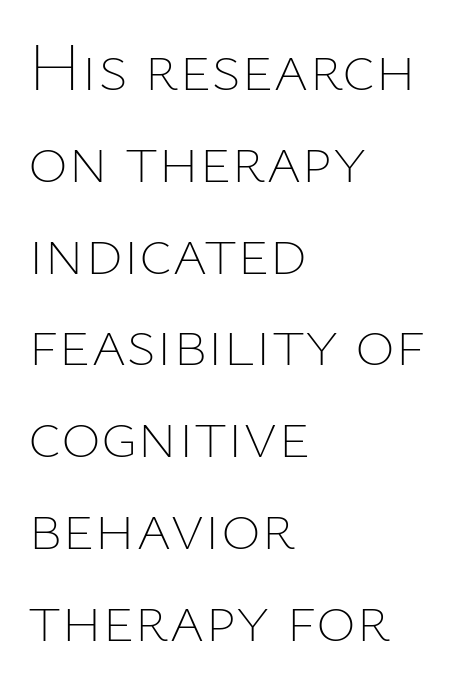
Q: Is the text bold? A: No.
Q: Is the text italic (slanted)? A: No, it is upright.
Q: Is the text underlined? A: No.
Q: How is the paragraph aligned? A: Left-aligned.
Q: Is the spacing between letters normal or unusually wide? A: Normal.
Q: Is the spacing between lines tight, normal or loose? A: Normal.
Q: Width (condensed, normal, or wide)? A: Normal.
Q: Stroke contrast? A: Low.
Q: x-height? A: Medium.
Q: Monospaced? A: No.
